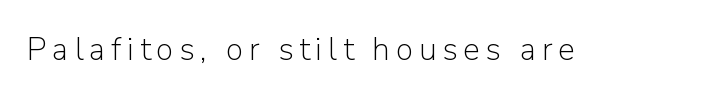
Are there feet on the stems? There aren't — it's a sans. Just letters on the line, the space beneath them empty. The lettering stays uniformly vertical, giving the passage a roman look. The weight tops out at a normal text grade. Character widths vary here, with narrow letters taking less room than wide ones.
